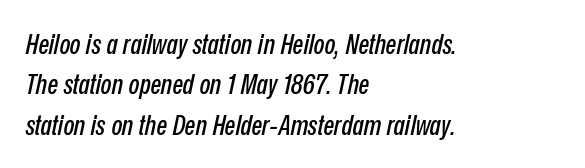
The image shows 28 px condensed type, italic (leaning right); set left-aligned, normal line spacing (1.44x), normal letter spacing, not underlined; low stroke contrast and a medium x-height.
